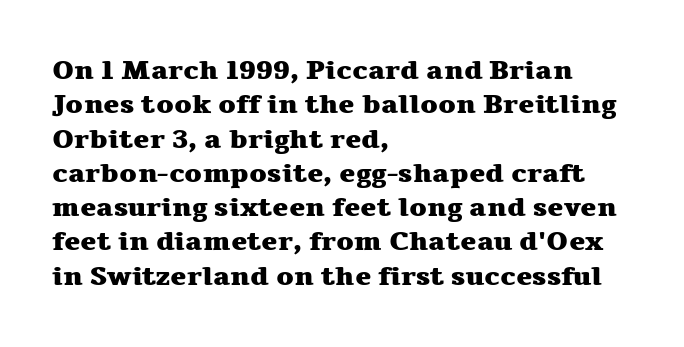
{"italic": "no", "bold": "yes", "underline": "no", "align": "left", "line_spacing": "normal", "line_spacing_ratio": 1.27, "letter_spacing": "normal", "letter_spacing_em": 0.0, "glyph_px": 27}
